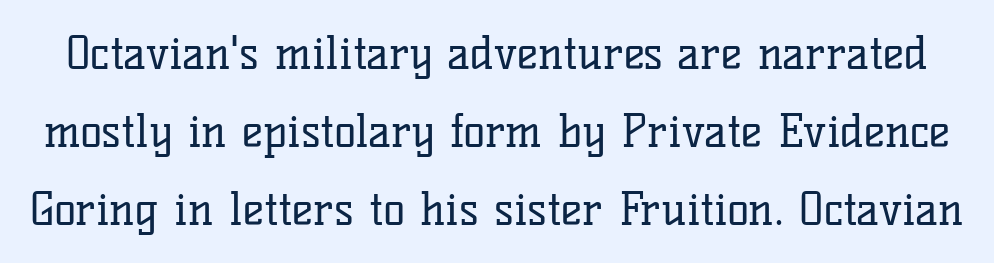
The image shows 45 px regular-weight serif type, upright; set line spacing 1.73x, normal letter spacing, not underlined; low stroke contrast and a medium x-height.
